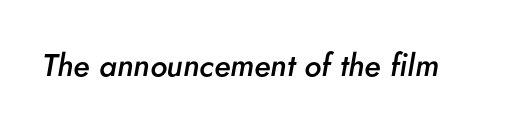
{"italic": "yes", "lean": "right", "slant_degrees": 5, "bold": "semi", "weight": "semibold", "width": "normal", "stroke_contrast": "low", "x_height": "small", "monospaced": "no", "underline": "no", "letter_spacing": "normal", "letter_spacing_em": 0.0, "glyph_px": 31}
